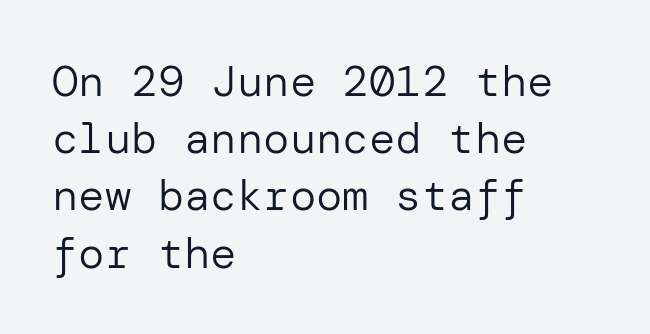
The image shows 44 px regular-weight sans-serif type, upright; set left-aligned, normal line spacing (1.3x), normal letter spacing, not underlined; low stroke contrast and a medium x-height.
